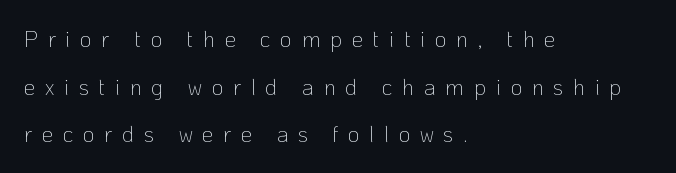
Q: Is the text bold? A: No.
Q: Is the text italic (slanted)? A: No, it is upright.
Q: Is the text underlined? A: No.
Q: How is the paragraph aligned? A: Left-aligned.
Q: Is the spacing between letters normal or unusually wide? A: Unusually wide.
Q: Is the spacing between lines tight, normal or loose? A: Loose.
